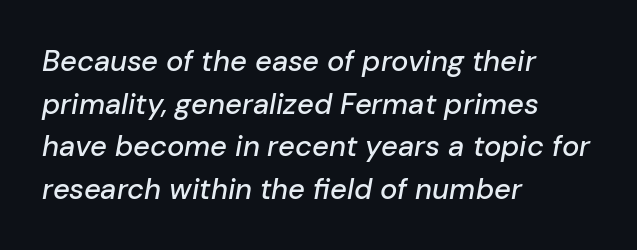
Q: Is the text italic (slanted)? A: Yes, it leans right by about 10 degrees.
Q: Is the text underlined? A: No.
Q: How is the paragraph aligned? A: Left-aligned.
Q: Is the spacing between letters normal or unusually wide? A: Normal.
Q: Is the spacing between lines tight, normal or loose? A: Normal.
Q: Width (condensed, normal, or wide)? A: Normal.
Q: Stroke contrast? A: Low.
Q: x-height? A: Medium.
Q: Monospaced? A: No.
